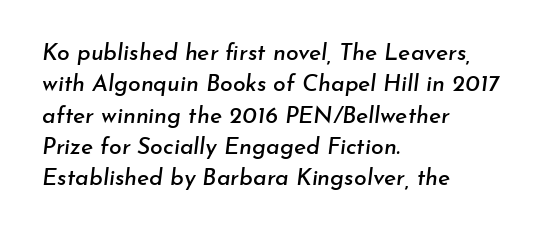
Rule under the text: the space is simply empty. The glyphs look as if they've been sheared to an angle. Compared with typical paragraphs, the rows here are spaced about the same. These lines keep a tight, regular rhythm from letter to letter. Which margin do the lines hug? The left one — the right edge is uneven.
